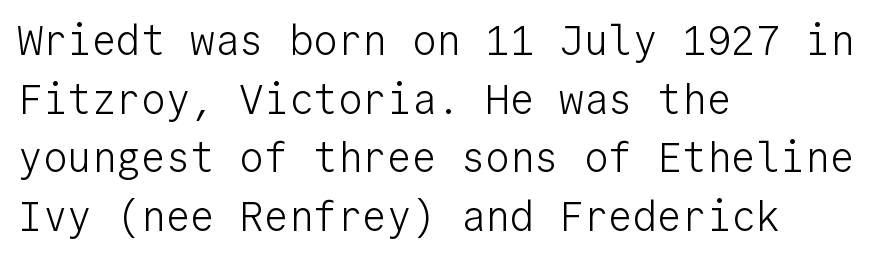
{"serif": "no", "italic": "no", "bold": "no", "weight": "light", "width": "normal", "stroke_contrast": "low", "x_height": "medium", "monospaced": "yes", "underline": "no", "align": "left", "line_spacing": "normal", "line_spacing_ratio": 1.43, "letter_spacing": "normal", "letter_spacing_em": 0.0, "glyph_px": 41}
